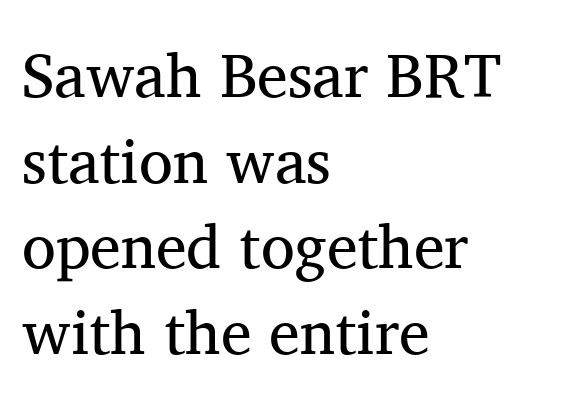
The lines in this sample share a left origin and differ only in where they stop. Tall strokes in this sample are plumb rather than angled. The passage shown stacks its lines at a standard gap. Is the type heavy? It reads as light-to-regular instead. The glyphs in this specimen are seriffed.
